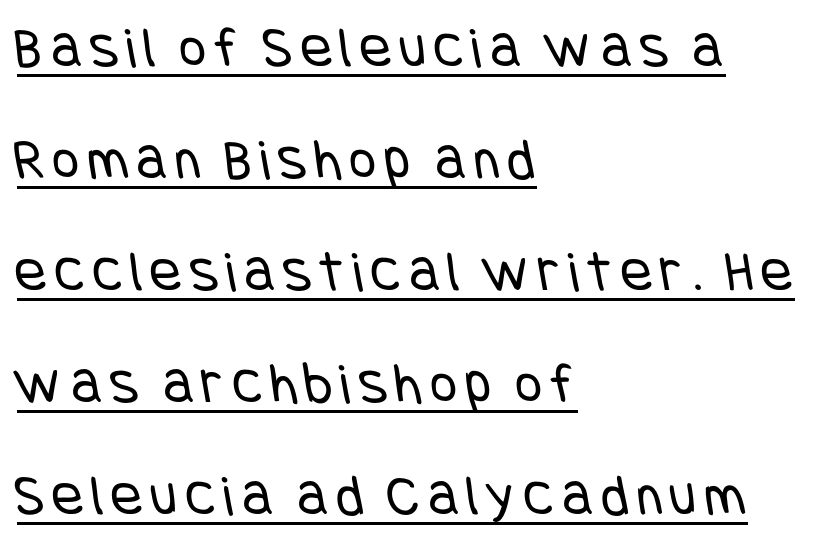
The image shows 59 px regular-weight, condensed sans-serif type; set left-aligned, loose line spacing (1.9x), underlined; low stroke contrast and a large x-height.
